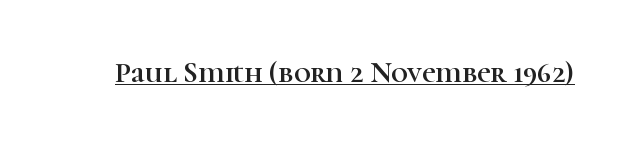
Q: Is the text italic (slanted)? A: No, it is upright.
Q: Is the typeface a serif or a sans-serif typeface? A: Serif.
Q: Is the text underlined? A: Yes.
Q: Is the spacing between letters normal or unusually wide? A: Normal.
Q: Width (condensed, normal, or wide)? A: Normal.
Q: Stroke contrast? A: High.
Q: x-height? A: Medium.
Q: Monospaced? A: No.
